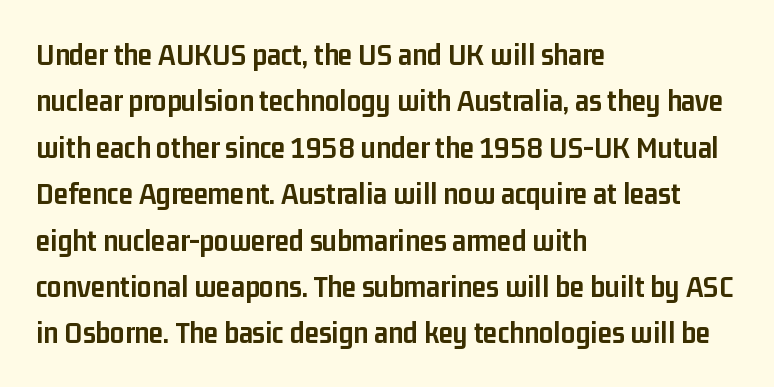
The image shows 32 px semibold, condensed sans-serif type, upright; set left-aligned, normal line spacing (1.45x), normal letter spacing, not underlined; low stroke contrast and a medium x-height.
